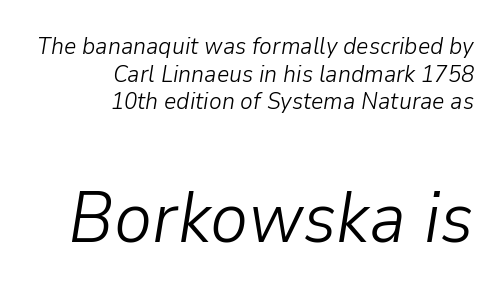
Varying glyph widths throughout — classic text-font behaviour. Does extra space separate the letters? No, they use regular spacing. Check the space under the baseline: it is left empty. Style check: oblique. If you drew a ruler down the right edge, every line would touch it.
